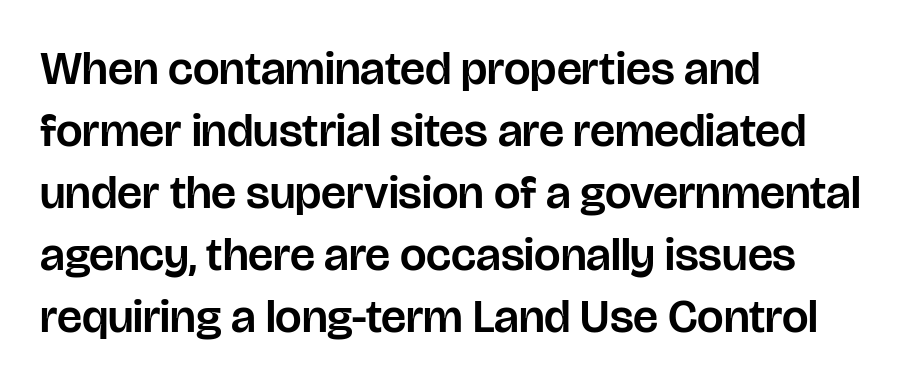
The space beneath each line is pristine and unruled. Line spacing here is normal. Ordinary non-slanted type is in use. These lines keep a tight, regular rhythm from letter to letter. You can tell from the bare stems that sans-serif type was used.
